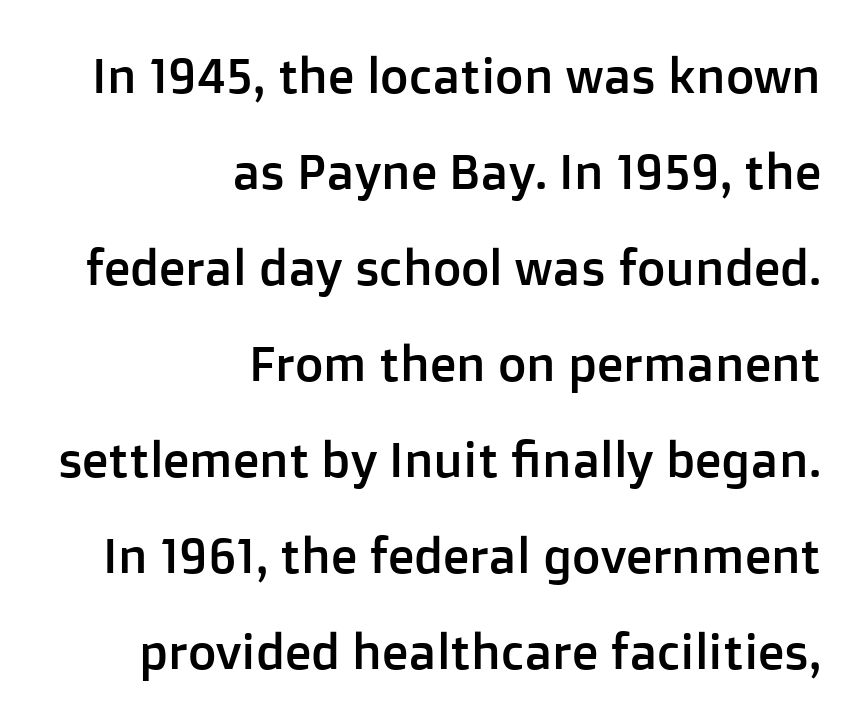
{"serif": "no", "italic": "no", "width": "normal", "stroke_contrast": "low", "x_height": "medium", "monospaced": "no", "underline": "no", "align": "right", "line_spacing": "loose", "line_spacing_ratio": 1.96, "letter_spacing": "normal", "letter_spacing_em": 0.0, "glyph_px": 49}
